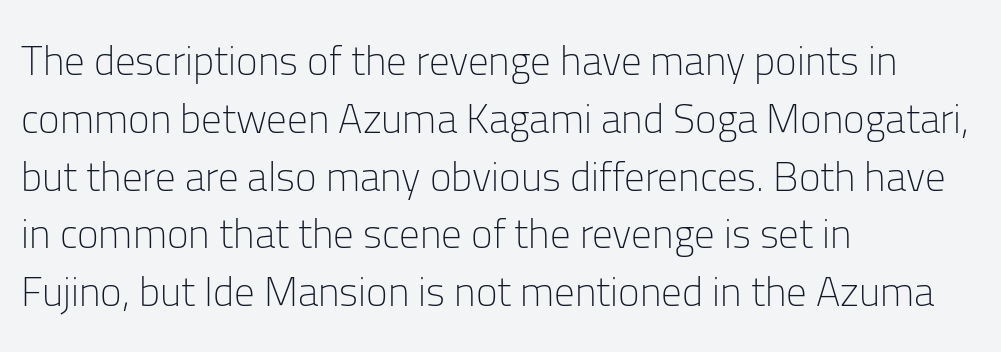
The rendering uses natural spacing where letterforms have individual widths. Weight: in the light-to-regular range. The text was rendered using a sans face with plain stroke endings. Compared with typical body copy, the letter spacing here is the same. Short and long lines alike share a common starting point at left. Type without underlining.
